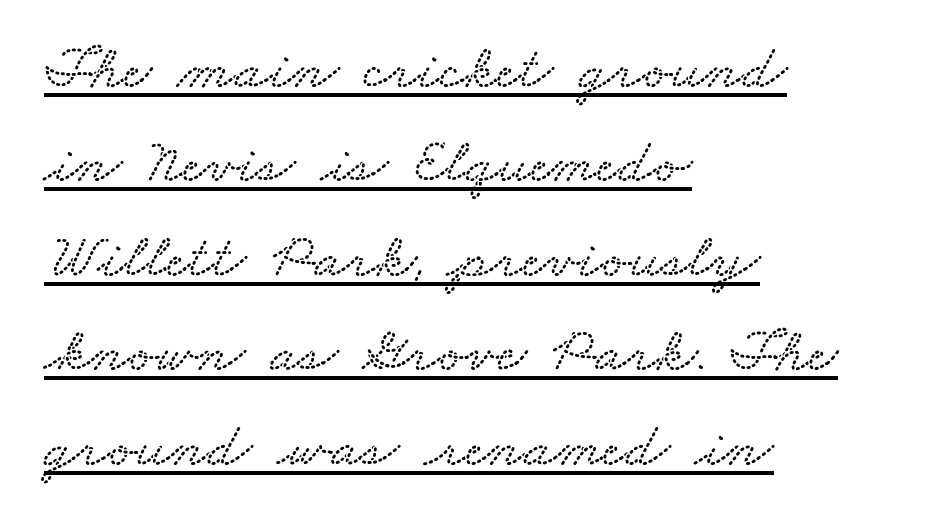
The image shows 63 px wide type; set left-aligned, normal line spacing (1.5x), normal letter spacing, underlined; low stroke contrast and a small x-height.
